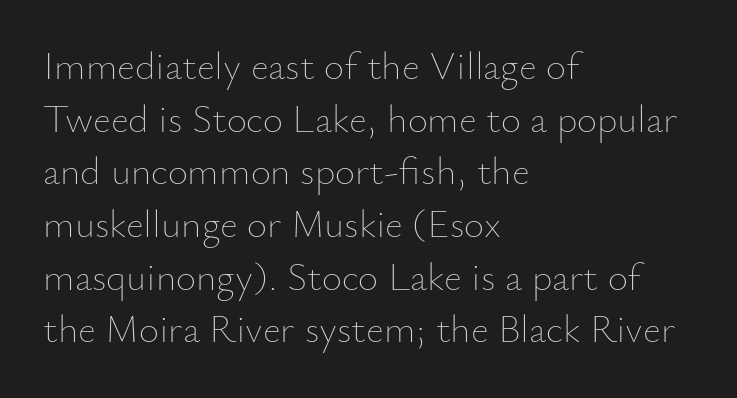
The image shows 39 px thin type, upright; set left-aligned, normal line spacing (1.35x), normal letter spacing, not underlined; low stroke contrast and a small x-height.
